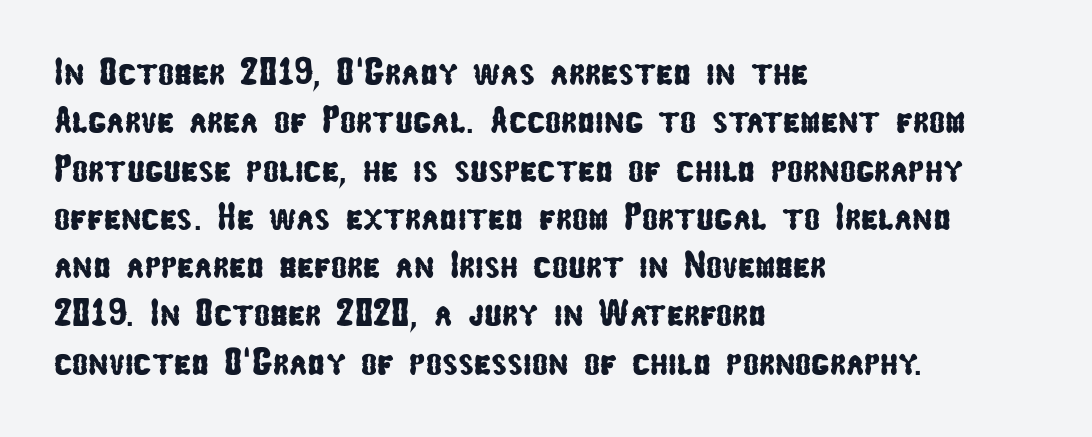
{"serif": "no", "width": "condensed", "stroke_contrast": "low", "x_height": "medium", "monospaced": "no", "underline": "no", "align": "left", "line_spacing": "normal", "line_spacing_ratio": 1.27, "letter_spacing": "normal", "letter_spacing_em": 0.0, "glyph_px": 38}
